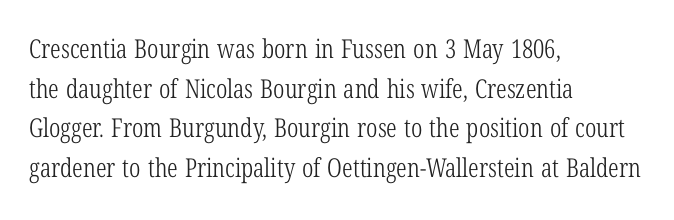
Q: Is the text bold? A: No.
Q: Is the text italic (slanted)? A: No, it is upright.
Q: Is the text underlined? A: No.
Q: How is the paragraph aligned? A: Left-aligned.
Q: Is the spacing between letters normal or unusually wide? A: Normal.
Q: Is the spacing between lines tight, normal or loose? A: Normal.
